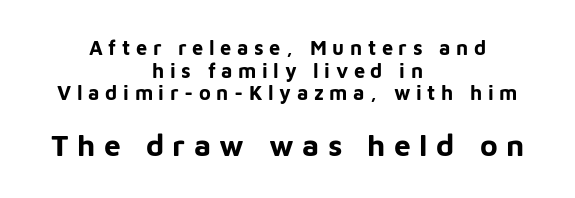
{"serif": "no", "italic": "no", "bold": "yes", "weight": "bold", "width": "normal", "stroke_contrast": "low", "x_height": "medium", "monospaced": "no", "underline": "no", "align": "center", "line_spacing": "tight", "line_spacing_ratio": 1.13, "letter_spacing": "wide", "letter_spacing_em": 0.28, "larger_block": "second", "size_ratio": 1.5, "glyph_px": 30}
